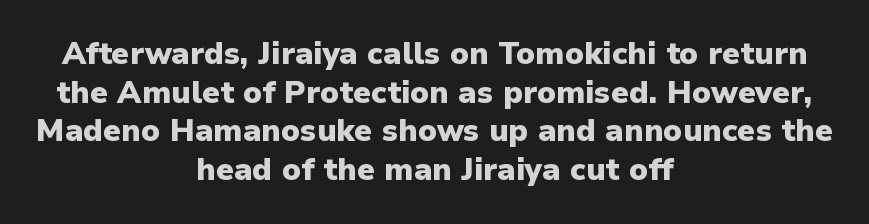
{"serif": "no", "italic": "no", "bold": "yes", "weight": "heavy", "width": "normal", "stroke_contrast": "low", "x_height": "medium", "monospaced": "no", "underline": "no", "align": "center", "line_spacing": "normal", "line_spacing_ratio": 1.25, "letter_spacing": "normal", "letter_spacing_em": 0.0, "glyph_px": 31}
